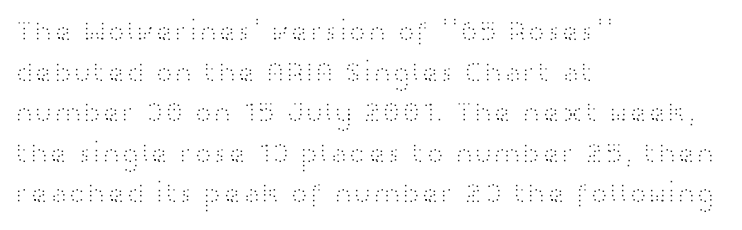
{"serif": "no", "italic": "no", "bold": "no", "weight": "light", "width": "wide", "stroke_contrast": "high", "x_height": "medium", "monospaced": "no", "underline": "no", "align": "left", "line_spacing": "normal", "line_spacing_ratio": 1.4, "letter_spacing": "normal", "letter_spacing_em": 0.0, "glyph_px": 29}
